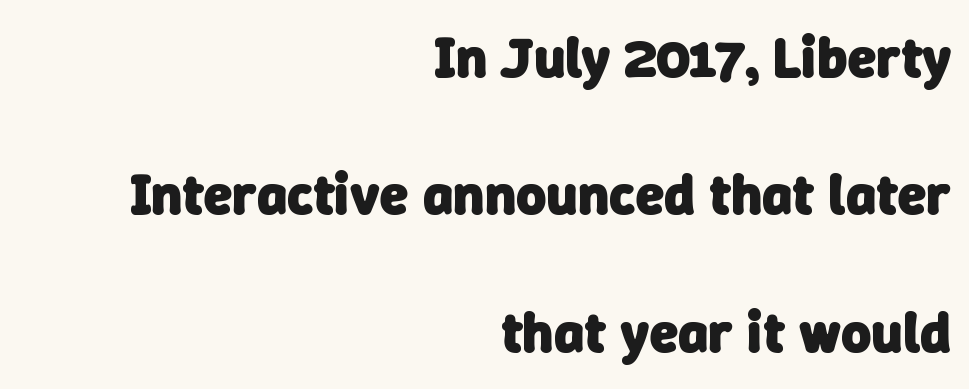
{"serif": "no", "bold": "yes", "weight": "heavy", "width": "normal", "stroke_contrast": "low", "x_height": "medium", "monospaced": "no", "underline": "no", "align": "right", "line_spacing": "loose", "line_spacing_ratio": 2.37, "letter_spacing": "normal", "letter_spacing_em": 0.0, "glyph_px": 58}
